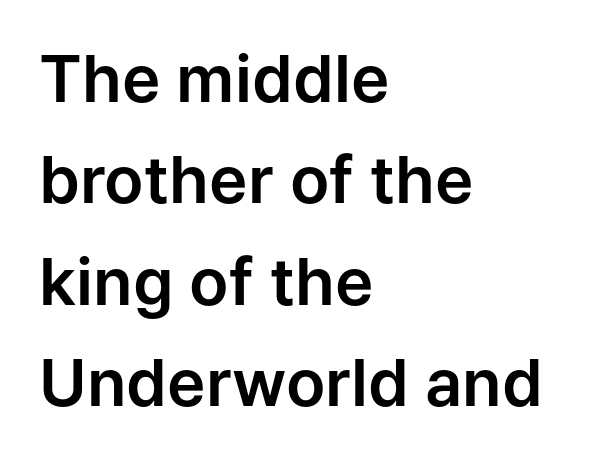
The image shows 65 px sans-serif type, upright; set left-aligned, normal line spacing (1.56x), normal letter spacing, not underlined; low stroke contrast and a medium x-height.
